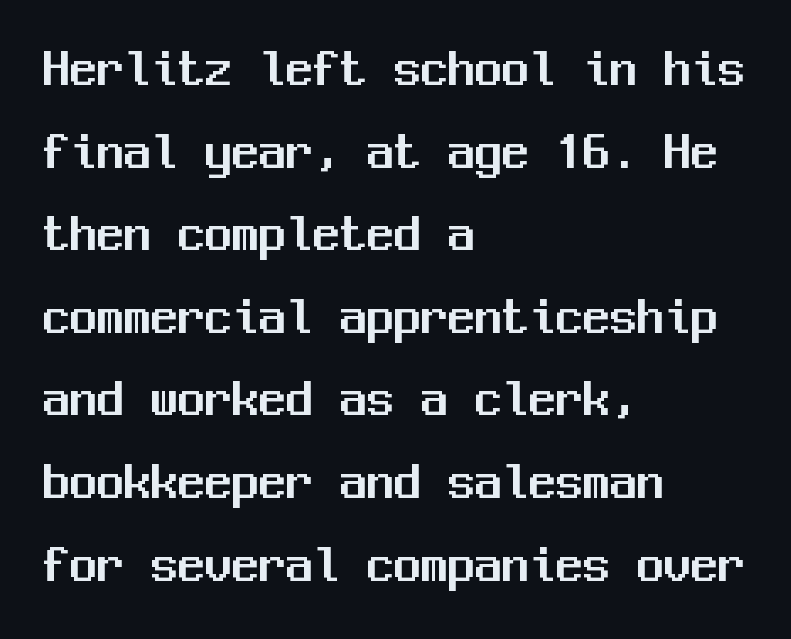
{"serif": "no", "italic": "no", "width": "normal", "stroke_contrast": "medium", "x_height": "medium", "monospaced": "yes", "underline": "no", "align": "left", "line_spacing": "normal", "line_spacing_ratio": 1.53, "letter_spacing": "normal", "letter_spacing_em": 0.0, "glyph_px": 54}
